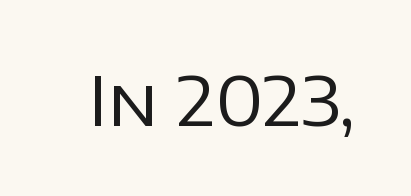
Quick note: not italic, upright. Type style note: lacks serifs. The passage shown is typed in a proportional face where columns would drift. This is not heavy type; no bold has been used. Plain, unruled lines of type.
